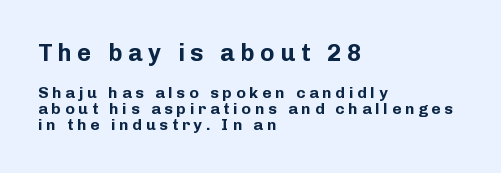
Thick stems and heavy bowls — unmistakably bold. Is there much room between lines? No — they nearly touch. If you drew a ruler down the left edge, every line would touch it. In terms of letterspacing, this is a distinctly airy, spread setting.
